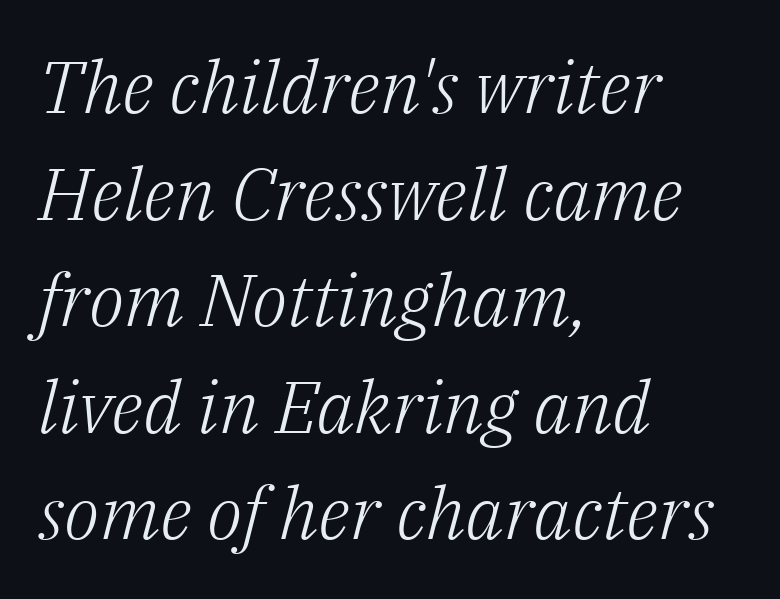
Q: Is the text bold? A: No.
Q: Is the text italic (slanted)? A: Yes, it leans right by about 14 degrees.
Q: Is the typeface a serif or a sans-serif typeface? A: Serif.
Q: Is the text underlined? A: No.
Q: How is the paragraph aligned? A: Left-aligned.
Q: Is the spacing between letters normal or unusually wide? A: Normal.
Q: Is the spacing between lines tight, normal or loose? A: Normal.
Q: Width (condensed, normal, or wide)? A: Normal.
Q: Stroke contrast? A: Low.
Q: x-height? A: Medium.
Q: Monospaced? A: No.
